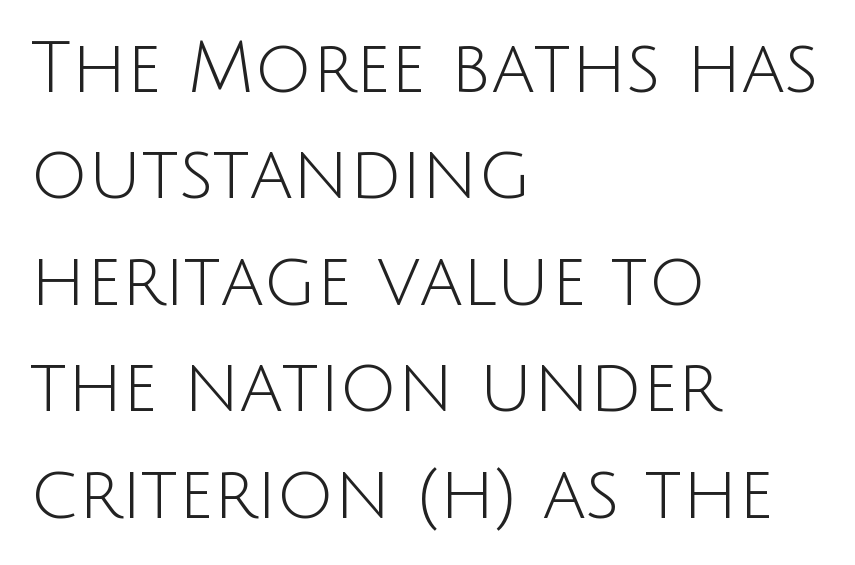
The image shows 71 px light sans-serif type, upright; set left-aligned, normal line spacing (1.5x), normal letter spacing, not underlined; low stroke contrast and a large x-height.
